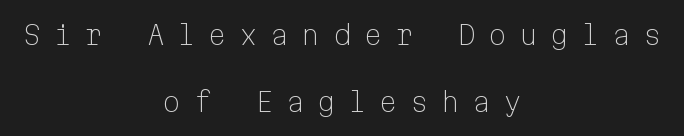
The image shows 27 px text type, upright; set centered, loose line spacing (2.47x), unusually wide letter spacing (+0.45 em), not underlined.
